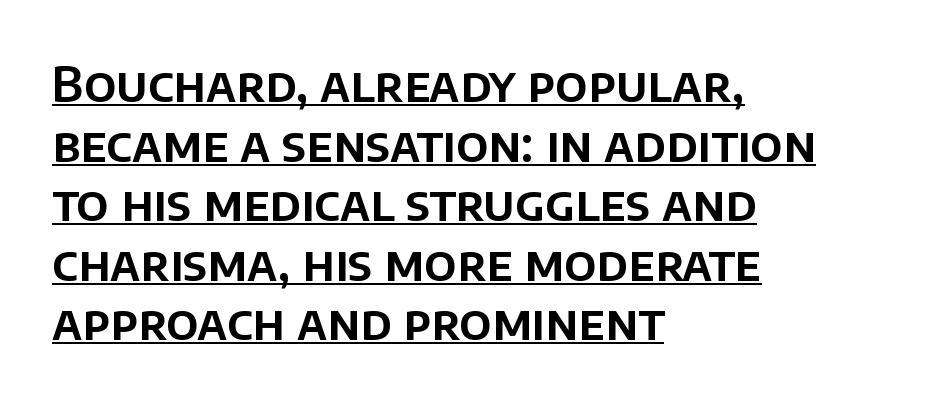
The image shows 48 px sans-serif type, upright; set left-aligned, line spacing 1.24x, normal letter spacing, underlined; low stroke contrast and a large x-height.
